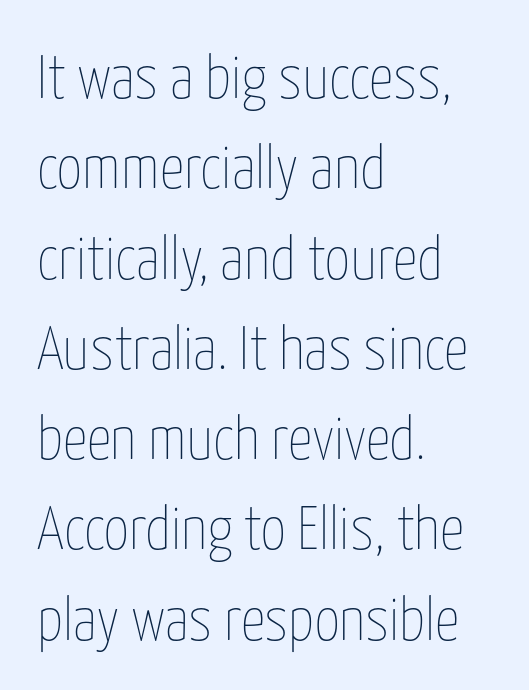
The face looks like a standard text weight, possibly lighter. The passage shown is typed in a proportional face where columns would drift. The lines sit at an ordinary, default distance from one another. Horizontal alignment here is leftward, the default for most running prose. This is the regular roman posture of the typeface.
